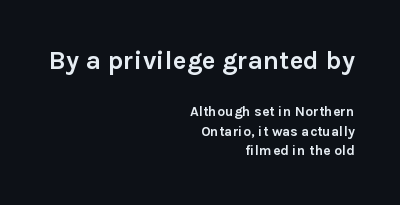
Q: Is the text bold? A: Yes.
Q: Is the text italic (slanted)? A: No, it is upright.
Q: Is the text underlined? A: No.
Q: How is the paragraph aligned? A: Right-aligned.
Q: Is the spacing between letters normal or unusually wide? A: Normal.
Q: Is the spacing between lines tight, normal or loose? A: Normal.
Q: Which block of text is set in a larger size, the first (top) or the second (bottom)? A: The first (top) one.
